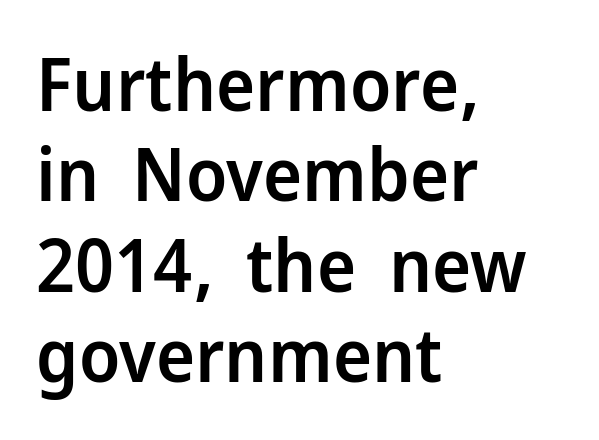
{"serif": "no", "italic": "no", "bold": "semi", "weight": "semibold", "width": "normal", "stroke_contrast": "low", "x_height": "medium", "monospaced": "no", "underline": "no", "align": "left", "line_spacing_ratio": 1.22, "letter_spacing": "normal", "letter_spacing_em": 0.0, "glyph_px": 74}
